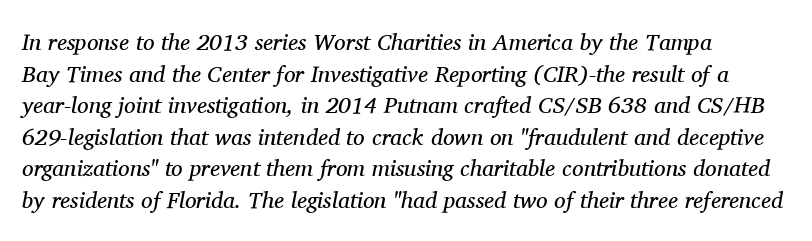
The image shows 23 px text type, italic (leaning right); set left-aligned, normal line spacing (1.37x), normal letter spacing, not underlined.
